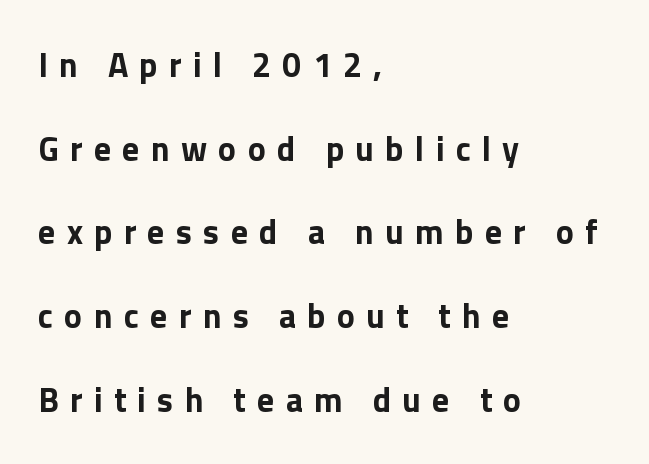
{"serif": "no", "italic": "no", "bold": "yes", "weight": "bold", "width": "normal", "stroke_contrast": "low", "x_height": "medium", "monospaced": "no", "underline": "no", "align": "left", "line_spacing": "loose", "line_spacing_ratio": 2.46, "letter_spacing": "wide", "letter_spacing_em": 0.33, "glyph_px": 34}
